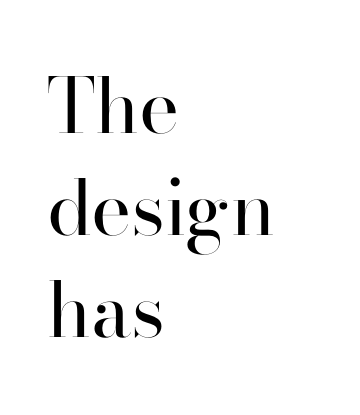
The image shows 76 px regular-weight serif type, upright; set left-aligned, normal line spacing (1.34x), normal letter spacing, not underlined; high stroke contrast and a small x-height.
